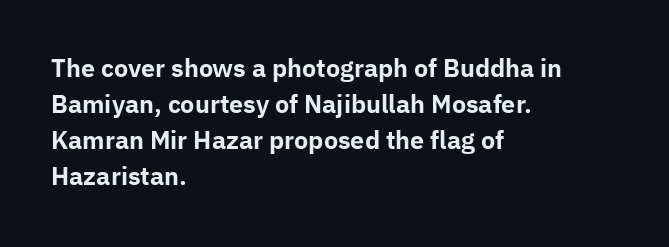
Q: Is the text bold? A: Yes.
Q: Is the text italic (slanted)? A: No, it is upright.
Q: Is the text underlined? A: No.
Q: How is the paragraph aligned? A: Left-aligned.
Q: Is the spacing between letters normal or unusually wide? A: Normal.
Q: Is the spacing between lines tight, normal or loose? A: Normal.
